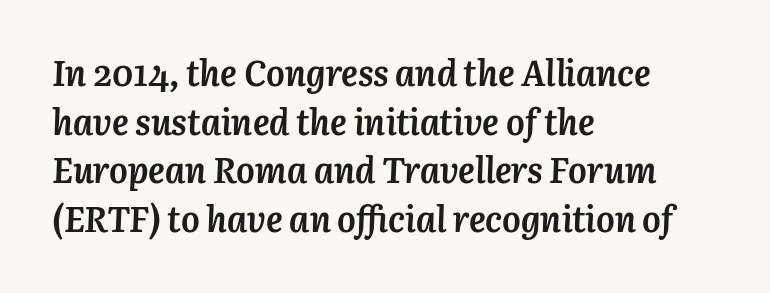
Q: Is the text bold? A: Yes.
Q: Is the text italic (slanted)? A: Yes, it leans right by about 3 degrees.
Q: Is the text underlined? A: No.
Q: How is the paragraph aligned? A: Left-aligned.
Q: Is the spacing between letters normal or unusually wide? A: Normal.
Q: Is the spacing between lines tight, normal or loose? A: Normal.
Q: Width (condensed, normal, or wide)? A: Normal.
Q: Stroke contrast? A: Medium.
Q: x-height? A: Medium.
Q: Monospaced? A: No.
